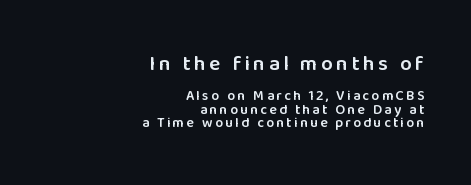
{"italic": "no", "bold": "semi", "underline": "no", "align": "right", "line_spacing": "tight", "line_spacing_ratio": 0.97, "larger_block": "first", "size_ratio": 1.5, "glyph_px": 21}
